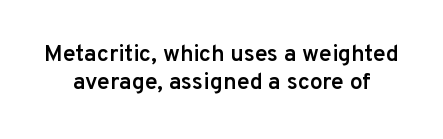
Q: Is the text bold? A: Semi-bold.
Q: Is the text italic (slanted)? A: No, it is upright.
Q: Is the text underlined? A: No.
Q: Is the spacing between letters normal or unusually wide? A: Normal.
